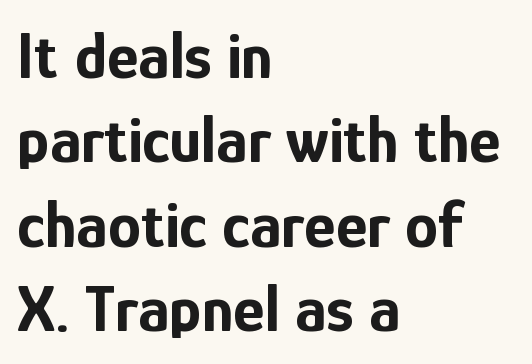
The image shows 67 px bold, condensed sans-serif type, upright; set left-aligned, normal line spacing (1.26x), normal letter spacing, not underlined; low stroke contrast and a medium x-height.
